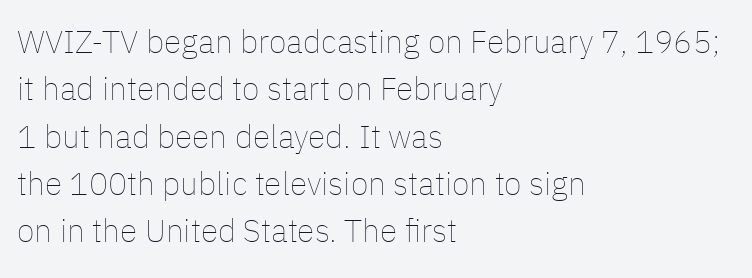
Q: Is the text bold? A: No.
Q: Is the text italic (slanted)? A: No, it is upright.
Q: Is the text underlined? A: No.
Q: How is the paragraph aligned? A: Left-aligned.
Q: Is the spacing between letters normal or unusually wide? A: Normal.
Q: Is the spacing between lines tight, normal or loose? A: Normal.
Q: Width (condensed, normal, or wide)? A: Normal.
Q: Stroke contrast? A: Low.
Q: x-height? A: Medium.
Q: Monospaced? A: No.
